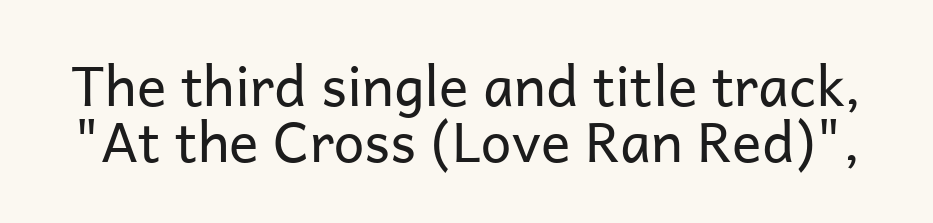
{"serif": "no", "italic": "no", "bold": "no", "weight": "regular", "width": "normal", "stroke_contrast": "low", "x_height": "medium", "monospaced": "no", "underline": "no", "line_spacing": "tight", "line_spacing_ratio": 1.02, "letter_spacing": "normal", "letter_spacing_em": 0.0, "glyph_px": 55}
